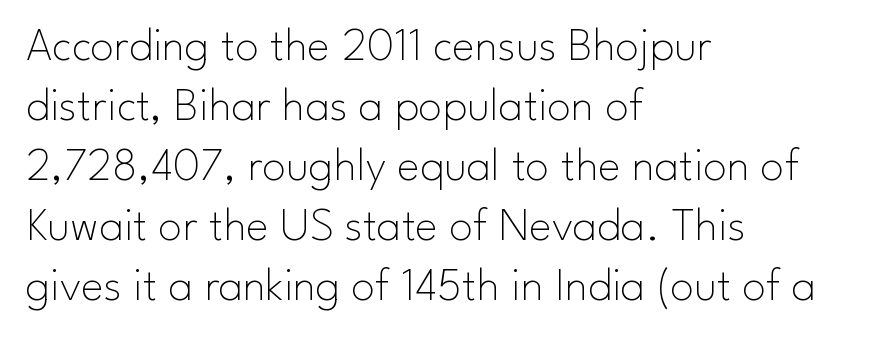
The image shows 48 px thin sans-serif type, upright; set left-aligned, normal line spacing (1.25x), normal letter spacing, not underlined; low stroke contrast and a small x-height.
